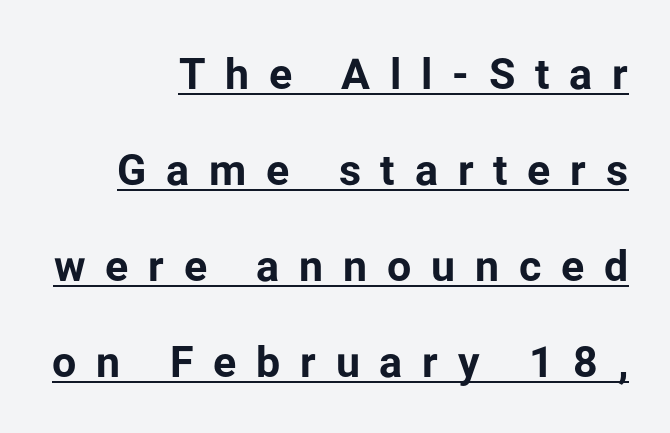
Q: Is the text bold? A: Yes.
Q: Is the text italic (slanted)? A: No, it is upright.
Q: Is the typeface a serif or a sans-serif typeface? A: Sans-serif.
Q: Is the text underlined? A: Yes.
Q: How is the paragraph aligned? A: Right-aligned.
Q: Is the spacing between letters normal or unusually wide? A: Unusually wide.
Q: Is the spacing between lines tight, normal or loose? A: Loose.
Q: Width (condensed, normal, or wide)? A: Normal.
Q: Stroke contrast? A: Low.
Q: x-height? A: Medium.
Q: Monospaced? A: No.
